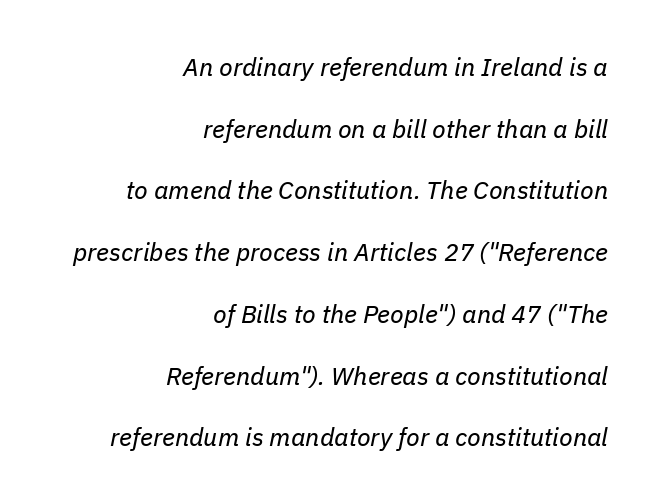
Q: Is the text bold? A: No.
Q: Is the text italic (slanted)? A: Yes, it leans right by about 11 degrees.
Q: Is the text underlined? A: No.
Q: How is the paragraph aligned? A: Right-aligned.
Q: Is the spacing between letters normal or unusually wide? A: Normal.
Q: Is the spacing between lines tight, normal or loose? A: Loose.
